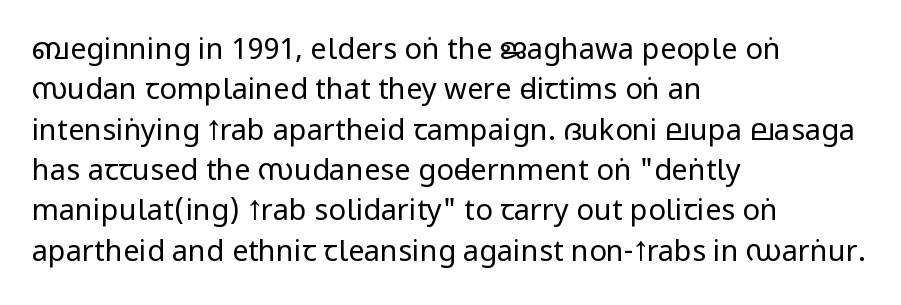
The image shows 29 px regular-weight, condensed sans-serif type, upright; set left-aligned, normal line spacing (1.39x), normal letter spacing, not underlined; low stroke contrast.
